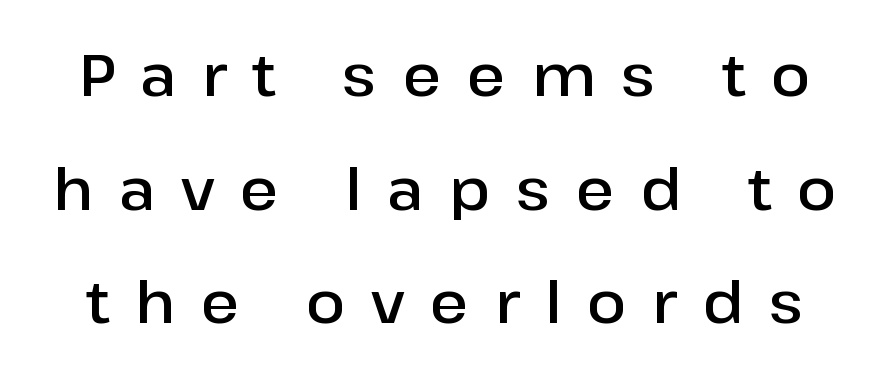
The image shows 58 px semibold sans-serif type, upright; set loose line spacing (1.96x), unusually wide letter spacing (+0.44 em), not underlined; low stroke contrast and a medium x-height.
